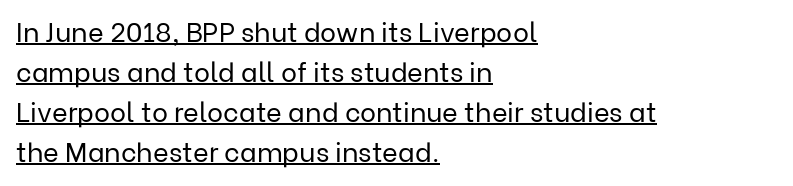
{"italic": "no", "bold": "no", "underline": "yes", "align": "left", "line_spacing": "normal", "line_spacing_ratio": 1.48, "letter_spacing": "normal", "letter_spacing_em": 0.0, "glyph_px": 27}
